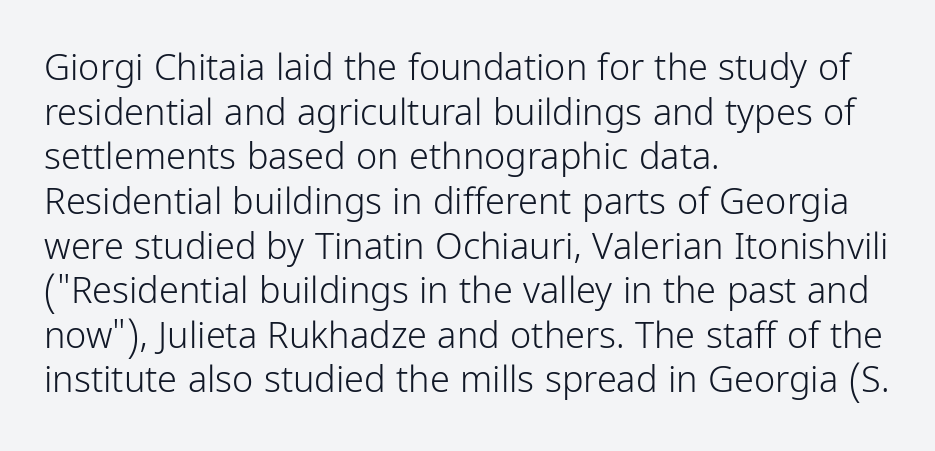
The image shows 36 px light, condensed sans-serif type, upright; set left-aligned, line spacing 1.24x, normal letter spacing, not underlined; low stroke contrast and a medium x-height.
